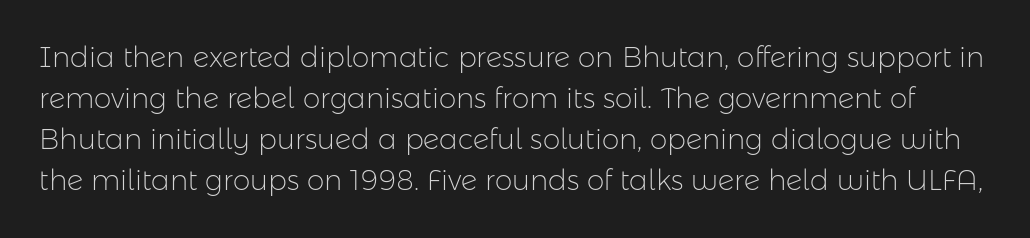
Q: Is the text bold? A: No.
Q: Is the text italic (slanted)? A: No, it is upright.
Q: Is the typeface a serif or a sans-serif typeface? A: Sans-serif.
Q: Is the text underlined? A: No.
Q: Is the spacing between letters normal or unusually wide? A: Normal.
Q: Is the spacing between lines tight, normal or loose? A: Normal.
Q: Width (condensed, normal, or wide)? A: Normal.
Q: Stroke contrast? A: Low.
Q: x-height? A: Medium.
Q: Monospaced? A: No.
